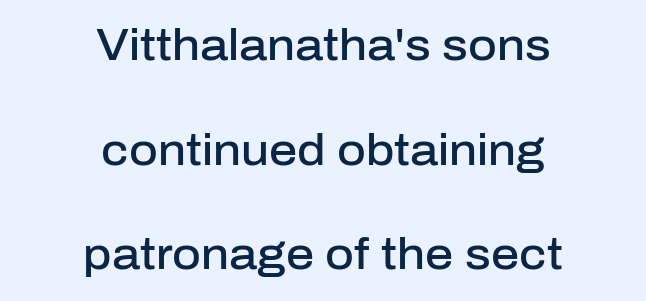
The image shows 44 px semibold sans-serif type, upright; set centered, loose line spacing (2.38x), normal letter spacing, not underlined; low stroke contrast and a medium x-height.
